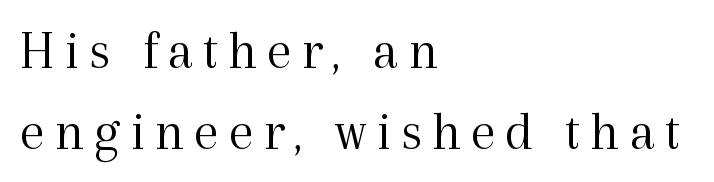
Q: Is the text bold? A: No.
Q: Is the text italic (slanted)? A: No, it is upright.
Q: Is the typeface a serif or a sans-serif typeface? A: Serif.
Q: Is the text underlined? A: No.
Q: How is the paragraph aligned? A: Left-aligned.
Q: Is the spacing between lines tight, normal or loose? A: Normal.
Q: Width (condensed, normal, or wide)? A: Normal.
Q: x-height? A: Medium.
Q: Monospaced? A: No.
